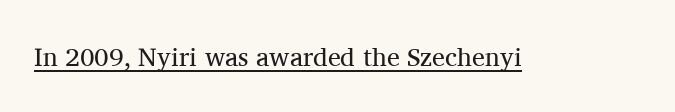
{"italic": "no", "bold": "no", "underline": "yes", "letter_spacing": "normal", "letter_spacing_em": 0.0, "glyph_px": 26}
